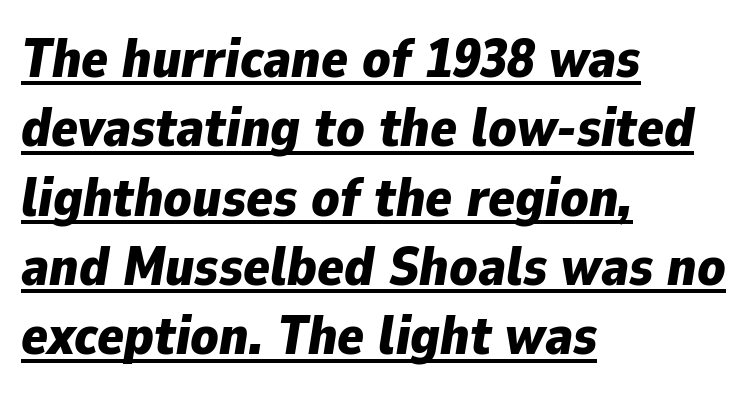
{"italic": "yes", "lean": "right", "slant_degrees": 9, "bold": "yes", "weight": "bold", "width": "normal", "stroke_contrast": "low", "x_height": "medium", "monospaced": "no", "underline": "yes", "align": "left", "line_spacing": "normal", "line_spacing_ratio": 1.26, "letter_spacing": "normal", "letter_spacing_em": 0.0, "glyph_px": 55}
